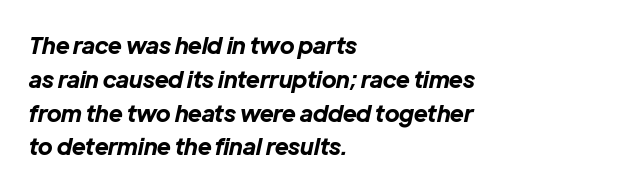
The image shows 23 px bold type, italic (leaning right); set left-aligned, normal line spacing (1.47x), normal letter spacing, not underlined.
